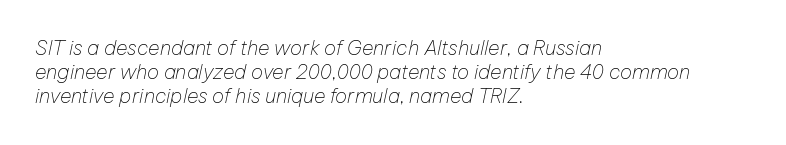
Q: Is the text bold? A: No.
Q: Is the text italic (slanted)? A: Yes, it leans right by about 12 degrees.
Q: Is the text underlined? A: No.
Q: How is the paragraph aligned? A: Left-aligned.
Q: Is the spacing between letters normal or unusually wide? A: Normal.
